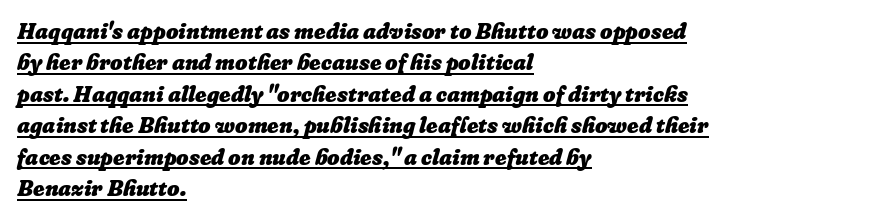
Q: Is the text bold? A: Yes.
Q: Is the text underlined? A: Yes.
Q: How is the paragraph aligned? A: Left-aligned.
Q: Is the spacing between letters normal or unusually wide? A: Normal.
Q: Is the spacing between lines tight, normal or loose? A: Normal.
